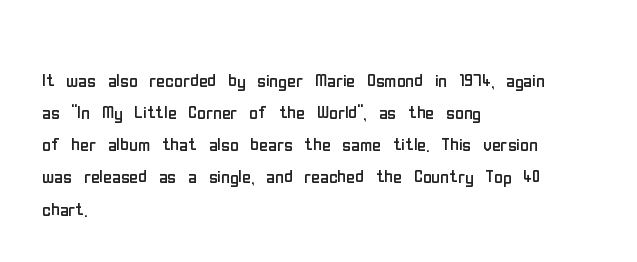
Q: Is the text bold? A: No.
Q: Is the text italic (slanted)? A: No, it is upright.
Q: Is the text underlined? A: No.
Q: How is the paragraph aligned? A: Left-aligned.
Q: Is the spacing between letters normal or unusually wide? A: Normal.
Q: Is the spacing between lines tight, normal or loose? A: Normal.
